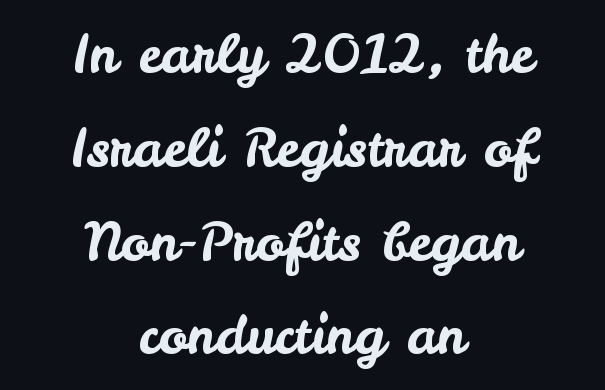
The image shows 53 px sans-serif type; set centered, line spacing 1.77x, normal letter spacing, not underlined; low stroke contrast and a small x-height.
